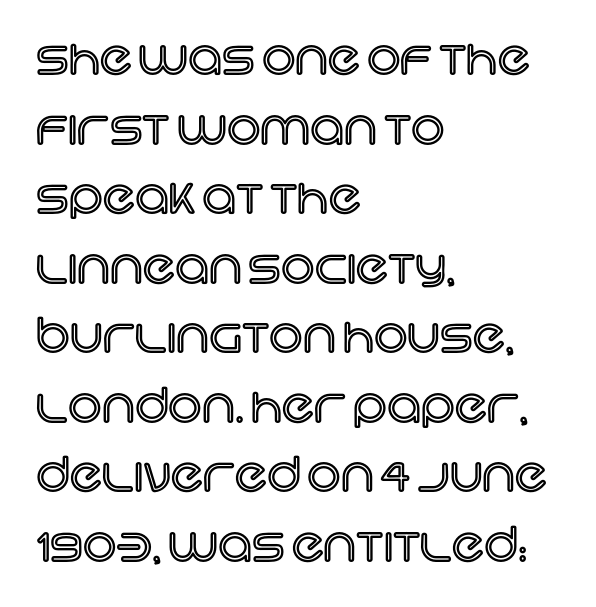
{"italic": "no", "width": "normal", "x_height": "large", "monospaced": "no", "underline": "no", "align": "left", "line_spacing": "normal", "line_spacing_ratio": 1.48, "letter_spacing": "normal", "letter_spacing_em": 0.0, "glyph_px": 47}
